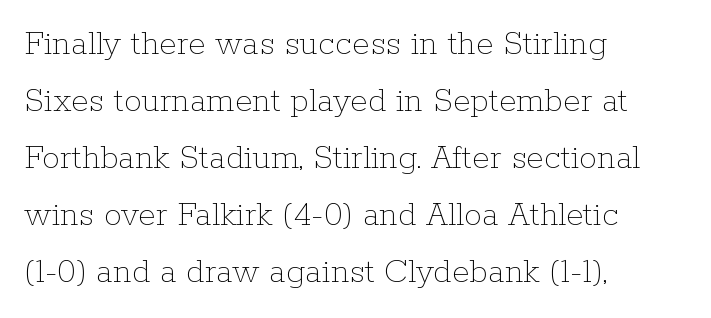
Q: Is the text bold? A: No.
Q: Is the text italic (slanted)? A: No, it is upright.
Q: Is the text underlined? A: No.
Q: How is the paragraph aligned? A: Left-aligned.
Q: Is the spacing between letters normal or unusually wide? A: Normal.
Q: Is the spacing between lines tight, normal or loose? A: Normal.
Q: Width (condensed, normal, or wide)? A: Normal.
Q: Stroke contrast? A: Low.
Q: x-height? A: Medium.
Q: Monospaced? A: No.
